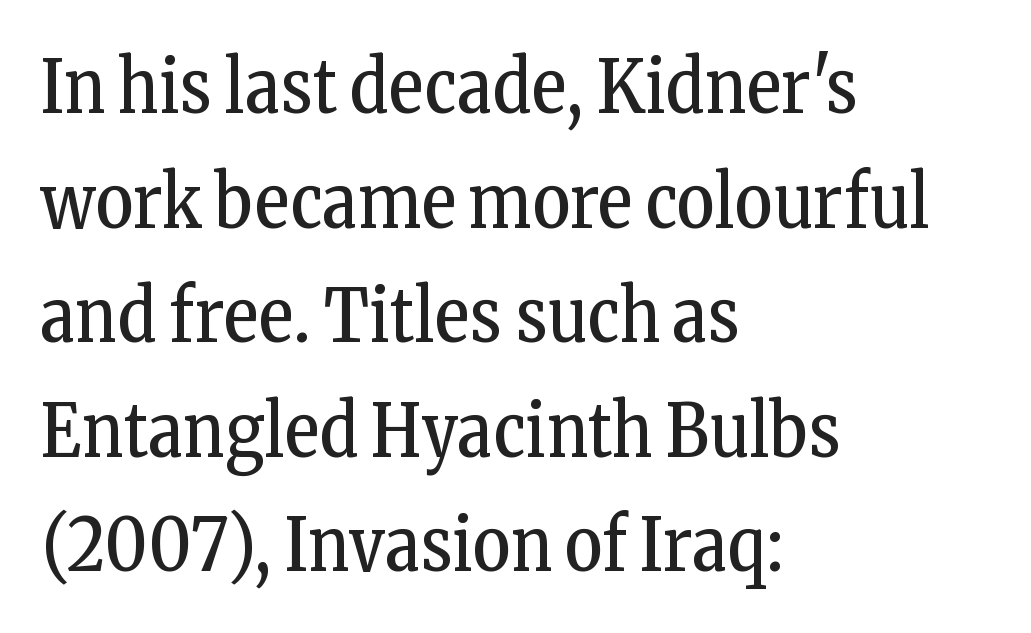
The image shows 73 px regular-weight, condensed serif type, upright; set left-aligned, normal line spacing (1.57x), normal letter spacing, not underlined; low stroke contrast and a medium x-height.
